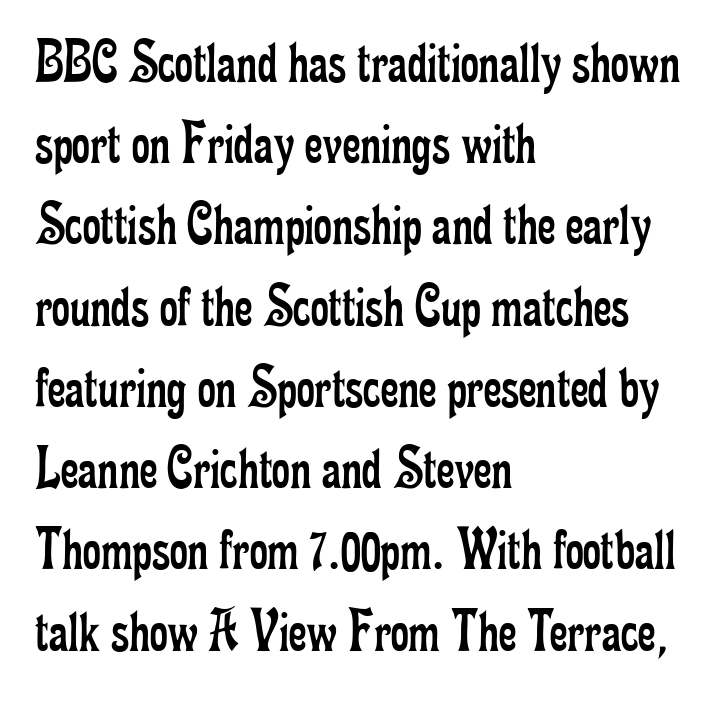
The type family on display is of the serif kind. This block has exactly the height ordinary leading produces. Counters stay open thanks to moderate or lighter strokes. Here the designer chose a conventional face with non-uniform glyph widths. The horizontal fit of the characters is conventional and even.
